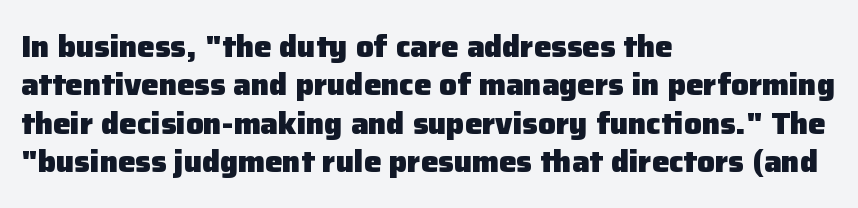
Q: Is the text bold? A: Yes.
Q: Is the text italic (slanted)? A: No, it is upright.
Q: Is the typeface a serif or a sans-serif typeface? A: Sans-serif.
Q: Is the text underlined? A: No.
Q: How is the paragraph aligned? A: Left-aligned.
Q: Is the spacing between letters normal or unusually wide? A: Normal.
Q: Width (condensed, normal, or wide)? A: Normal.
Q: Stroke contrast? A: Low.
Q: x-height? A: Medium.
Q: Monospaced? A: No.
